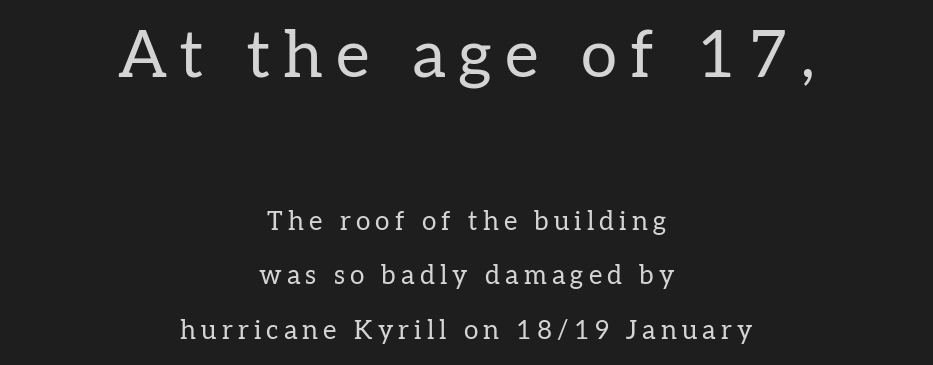
Q: Is the text bold? A: No.
Q: Is the text italic (slanted)? A: No, it is upright.
Q: Is the typeface a serif or a sans-serif typeface? A: Serif.
Q: Is the text underlined? A: No.
Q: How is the paragraph aligned? A: Centered.
Q: Is the spacing between letters normal or unusually wide? A: Unusually wide.
Q: Is the spacing between lines tight, normal or loose? A: Loose.
Q: Which block of text is set in a larger size, the first (top) or the second (bottom)? A: The first (top) one.
Q: Width (condensed, normal, or wide)? A: Normal.
Q: Stroke contrast? A: Low.
Q: x-height? A: Medium.
Q: Monospaced? A: No.
